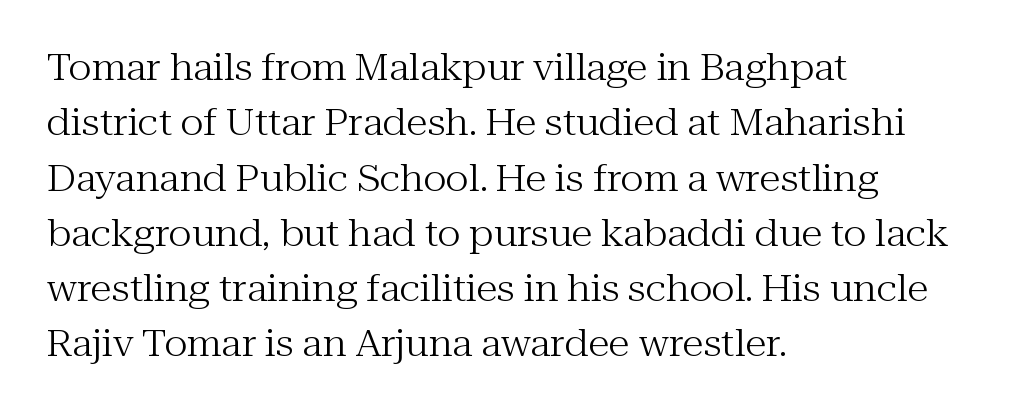
The image shows 35 px regular-weight serif type, upright; set left-aligned, normal line spacing (1.58x), normal letter spacing, not underlined; medium stroke contrast and a medium x-height.
